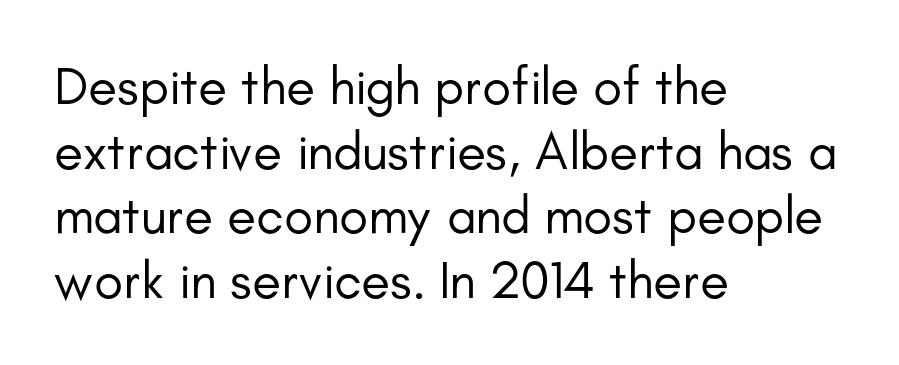
The image shows 53 px regular-weight sans-serif type, upright; set left-aligned, line spacing 1.22x, normal letter spacing, not underlined; low stroke contrast and a small x-height.
